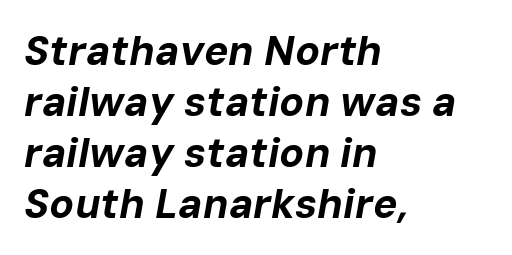
Weight check: bold — yes, fully. Horizontally, the lines are justified to the leading edge only. The passage shown is typed in a proportional face where columns would drift. The line texture is even and compact thanks to regular tracking.
